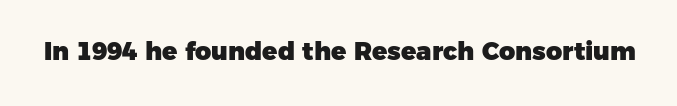
{"bold": "yes", "underline": "no", "letter_spacing": "normal", "letter_spacing_em": 0.0, "glyph_px": 25}
